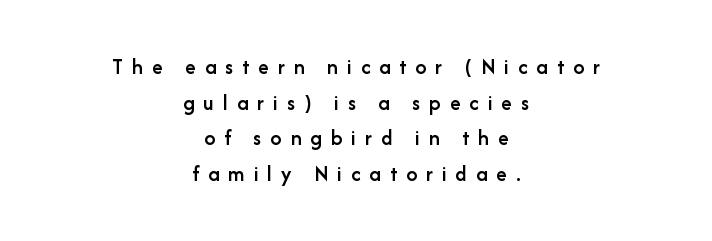
The image shows 22 px text type, upright; set centered, normal line spacing (1.62x), unusually wide letter spacing (+0.41 em), not underlined.
